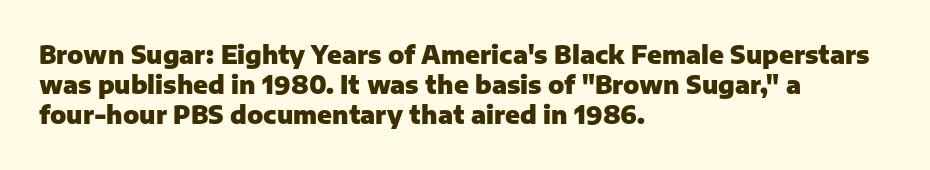
Q: Is the text bold? A: Yes.
Q: Is the text italic (slanted)? A: No, it is upright.
Q: Is the text underlined? A: No.
Q: How is the paragraph aligned? A: Left-aligned.
Q: Is the spacing between letters normal or unusually wide? A: Normal.
Q: Is the spacing between lines tight, normal or loose? A: Normal.
